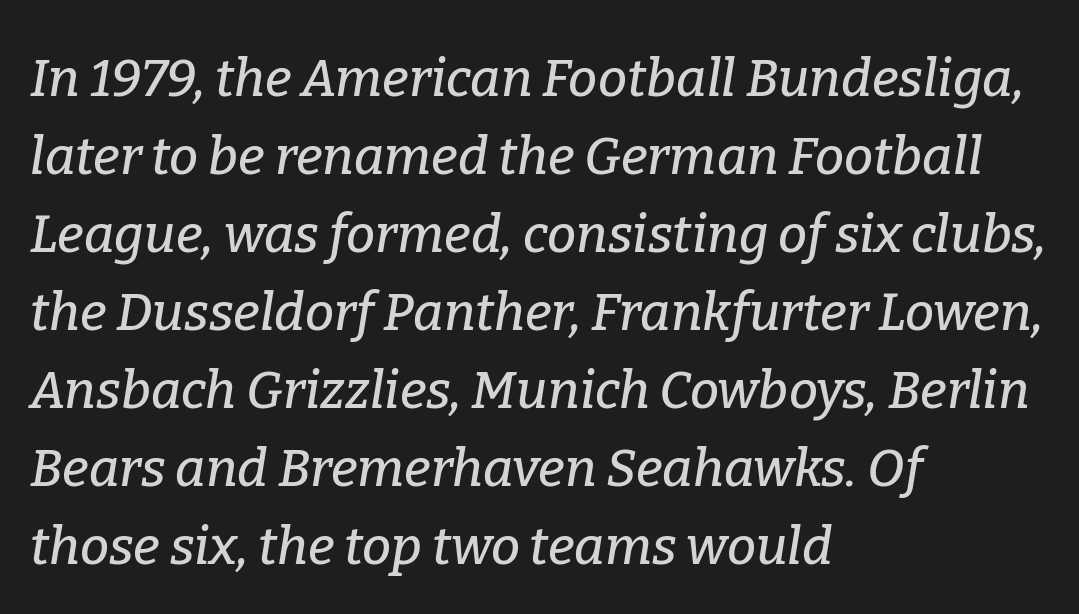
Q: Is the text italic (slanted)? A: Yes, it leans right by about 9 degrees.
Q: Is the typeface a serif or a sans-serif typeface? A: Serif.
Q: Is the text underlined? A: No.
Q: How is the paragraph aligned? A: Left-aligned.
Q: Is the spacing between letters normal or unusually wide? A: Normal.
Q: Is the spacing between lines tight, normal or loose? A: Normal.
Q: Width (condensed, normal, or wide)? A: Normal.
Q: Stroke contrast? A: Low.
Q: x-height? A: Medium.
Q: Monospaced? A: No.
